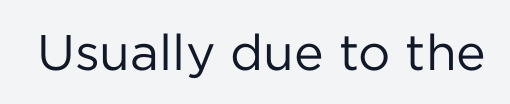
Q: Is the text bold? A: No.
Q: Is the text italic (slanted)? A: No, it is upright.
Q: Is the typeface a serif or a sans-serif typeface? A: Sans-serif.
Q: Is the text underlined? A: No.
Q: Is the spacing between letters normal or unusually wide? A: Normal.
Q: Width (condensed, normal, or wide)? A: Normal.
Q: Stroke contrast? A: Low.
Q: x-height? A: Medium.
Q: Monospaced? A: No.
